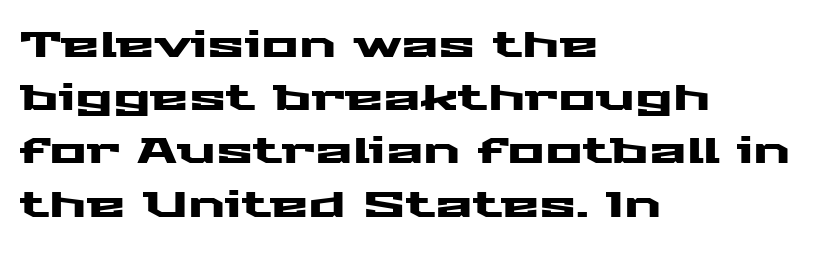
Decoration check: the copy has no underline. Line spacing here is normal. You could call the tracking neutral — neither tight nor loose. Nothing sits at the stroke ends, so this counts as sans-serif. Vertical strokes here are truly vertical. This sample has the flowing, uneven cadence of proportional lettering.
